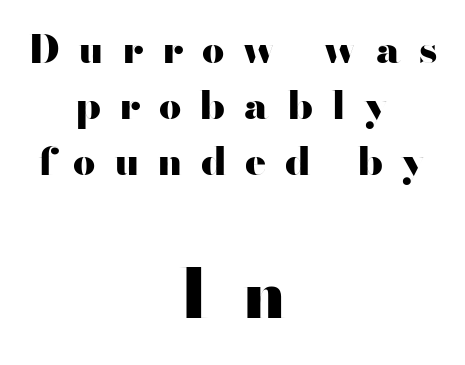
The image shows 68 px heavy, wide type, upright; set centered, normal line spacing (1.43x), unusually wide letter spacing (+0.47 em), not underlined; the second (bottom) block is 1.74x larger; high stroke contrast and a small x-height.
